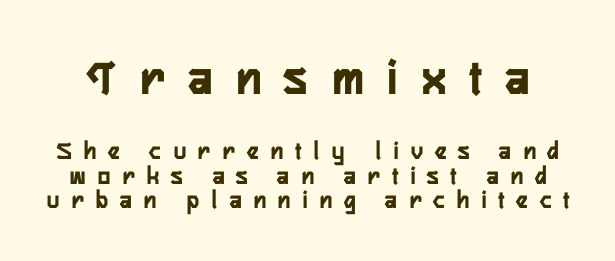
{"serif": "no", "italic": "no", "bold": "yes", "weight": "semibold", "width": "condensed", "stroke_contrast": "low", "x_height": "medium", "monospaced": "no", "underline": "no", "line_spacing": "tight", "line_spacing_ratio": 0.95, "letter_spacing": "wide", "letter_spacing_em": 0.47, "larger_block": "first", "size_ratio": 2.0, "glyph_px": 52}
